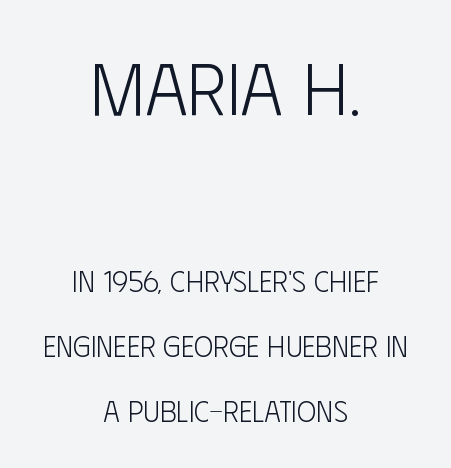
The image shows 73 px light, condensed sans-serif type, upright; set centered, loose line spacing (2.24x), normal letter spacing, not underlined; the first (top) block is 2.52x larger; low stroke contrast and a large x-height.
